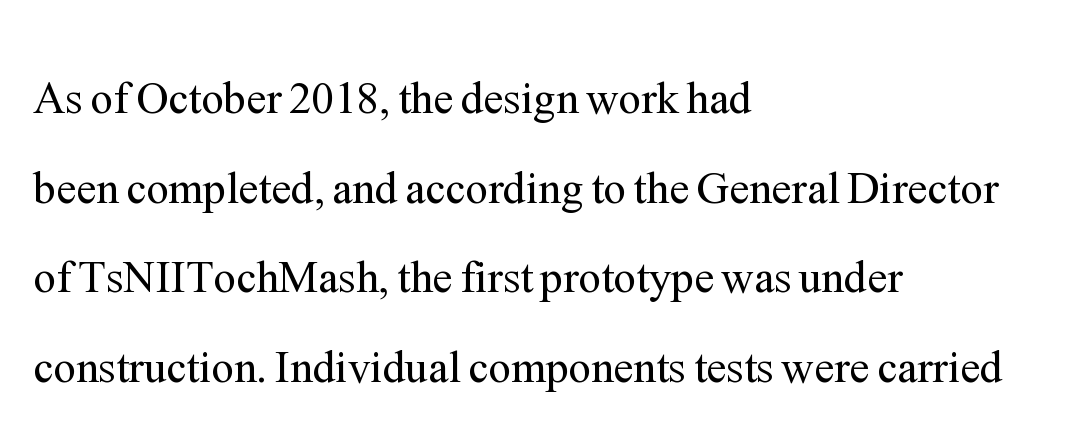
It's the straight-up-and-down kind of type. Default kerning and tracking; the words read as compact shapes. The designer dialed line spacing up above the default. Honestly, there is no underline to notice here at all.
